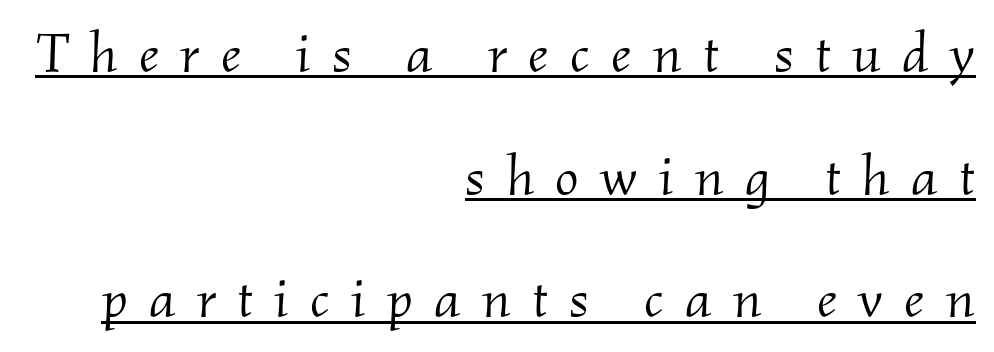
What decoration does the sample have? An underline. The text carries the slant typical of an italic or oblique font. Words appear elongated and porous because spacing is wide. Each new line begins a long way beneath the previous one. The typeface has the unassuming heft of standard copy or less.
